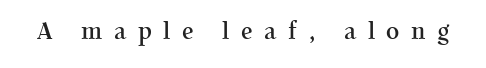
Q: Is the text bold? A: Semi-bold.
Q: Is the text italic (slanted)? A: No, it is upright.
Q: Is the text underlined? A: No.
Q: Is the spacing between letters normal or unusually wide? A: Unusually wide.
